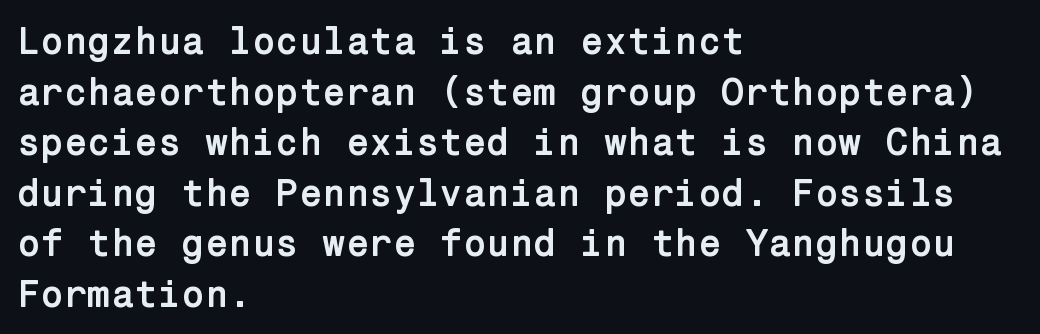
Q: Is the text bold? A: Yes.
Q: Is the text italic (slanted)? A: No, it is upright.
Q: Is the typeface a serif or a sans-serif typeface? A: Sans-serif.
Q: Is the text underlined? A: No.
Q: How is the paragraph aligned? A: Left-aligned.
Q: Is the spacing between letters normal or unusually wide? A: Normal.
Q: Is the spacing between lines tight, normal or loose? A: Normal.
Q: Width (condensed, normal, or wide)? A: Normal.
Q: Stroke contrast? A: Low.
Q: x-height? A: Medium.
